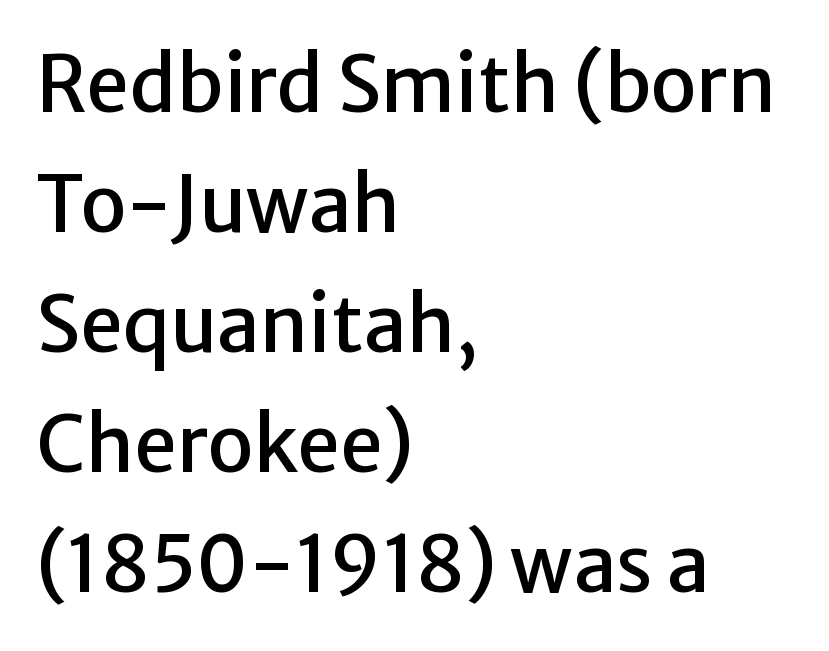
The image shows 77 px sans-serif type, upright; set left-aligned, normal line spacing (1.56x), normal letter spacing, not underlined; low stroke contrast and a medium x-height.
